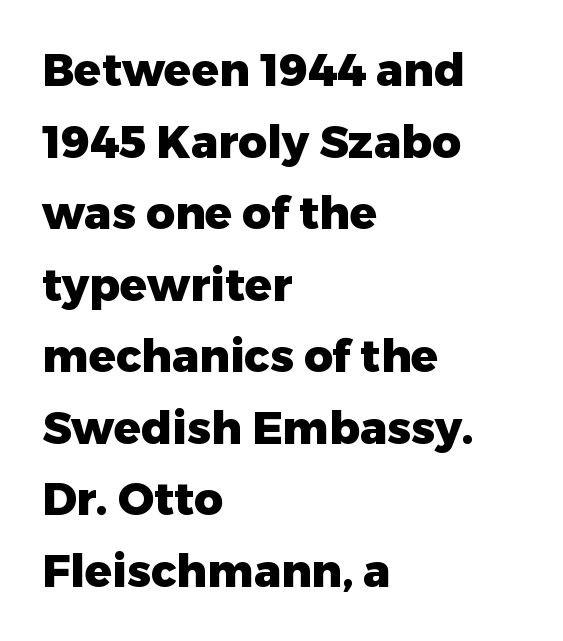
The image shows 45 px heavy sans-serif type, upright; set left-aligned, normal line spacing (1.59x), normal letter spacing, not underlined; low stroke contrast and a medium x-height.
